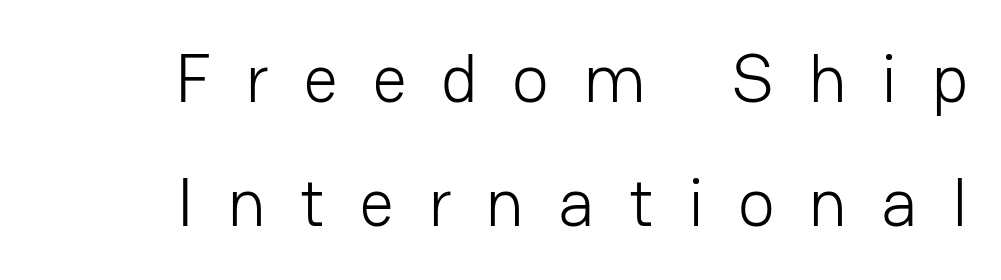
Tracking value appears strongly positive — letters spread wide. Spacing verdict: proportional, widths tailored to each character. Check where the strokes stop: nothing finishes them off — pure sans. If you drew a line through each stem, it would be perfectly vertical.
